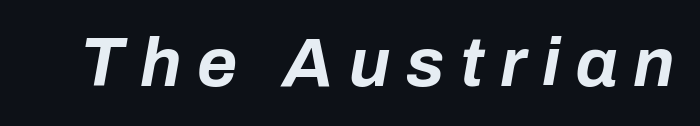
{"italic": "yes", "lean": "right", "slant_degrees": 10, "bold": "yes", "weight": "bold", "width": "normal", "stroke_contrast": "low", "x_height": "medium", "monospaced": "no", "underline": "no", "letter_spacing": "wide", "letter_spacing_em": 0.23, "glyph_px": 69}
